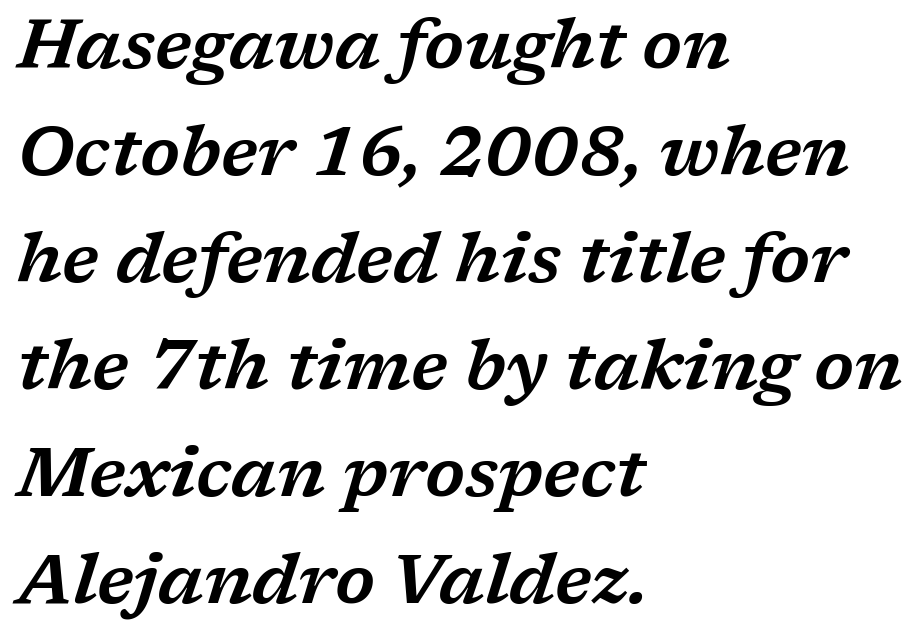
{"serif": "yes", "italic": "yes", "lean": "right", "slant_degrees": 17, "width": "wide", "stroke_contrast": "low", "x_height": "medium", "monospaced": "no", "underline": "no", "align": "left", "line_spacing": "normal", "line_spacing_ratio": 1.55, "letter_spacing": "normal", "letter_spacing_em": 0.0, "glyph_px": 69}
